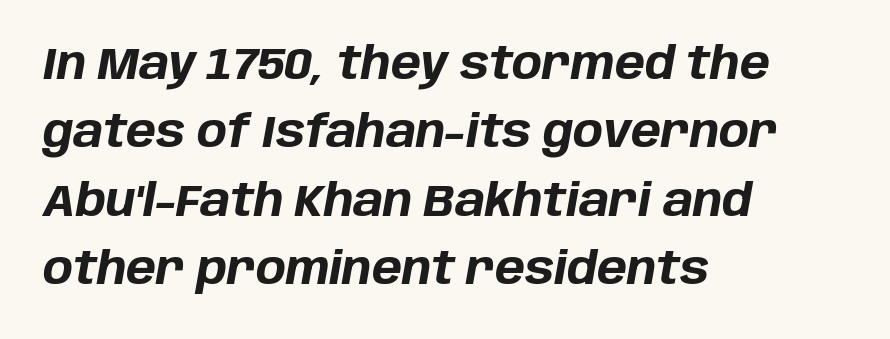
Yep, that's italic — everything's leaning. Caption: bold face, heavy strokes. Reading down the column, the eye jumps a familiar distance to each next line. Proportional: the letters do not fall into vertical columns.
